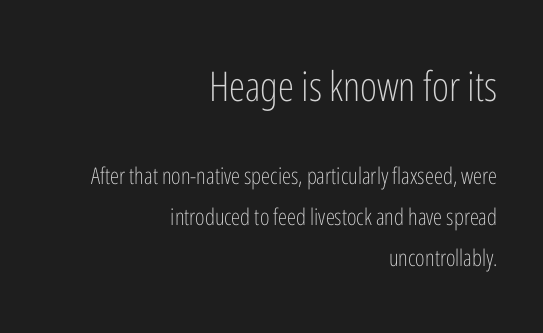
This reads as an unemphasized weight, regular at the heaviest. The setting favours the right margin, as signatures and pull-quotes sometimes do. Do the characters align in a grid? No, the font is proportional. Each letter's strokes conclude bluntly, with no projecting serifs. The foot of each line stays bare and open.
